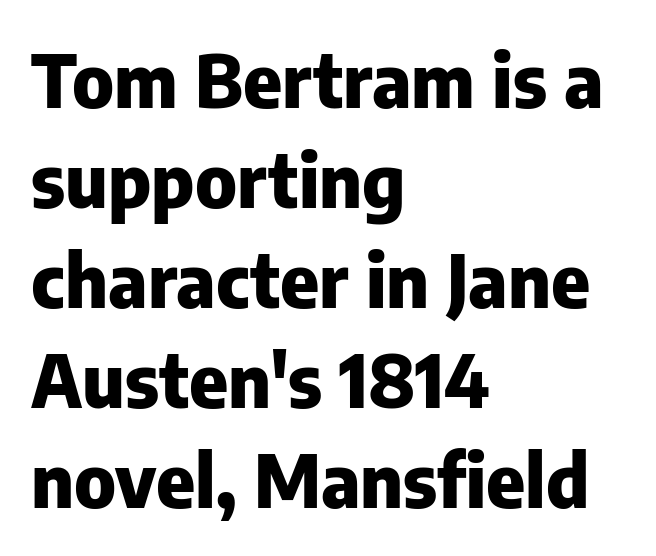
Q: Is the text bold? A: Yes.
Q: Is the text italic (slanted)? A: No, it is upright.
Q: Is the typeface a serif or a sans-serif typeface? A: Sans-serif.
Q: Is the text underlined? A: No.
Q: How is the paragraph aligned? A: Left-aligned.
Q: Is the spacing between letters normal or unusually wide? A: Normal.
Q: Is the spacing between lines tight, normal or loose? A: Normal.
Q: Width (condensed, normal, or wide)? A: Normal.
Q: Stroke contrast? A: Low.
Q: x-height? A: Medium.
Q: Monospaced? A: No.
